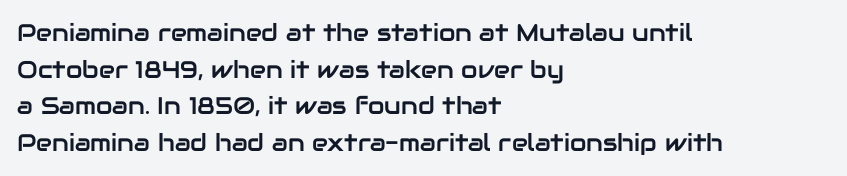
Unlike italic type, these characters show no tilt at all. Glyph-to-glyph distance matches everyday printed text. The line-height multiplier appears to be the usual default. The rag falls on the right side of this text block.
